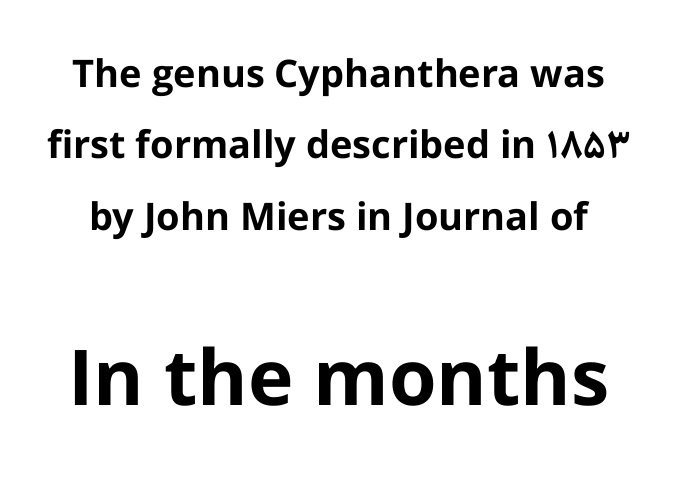
{"serif": "no", "italic": "no", "bold": "yes", "weight": "bold", "width": "normal", "stroke_contrast": "low", "x_height": "medium", "monospaced": "no", "underline": "no", "line_spacing_ratio": 1.88, "letter_spacing": "normal", "letter_spacing_em": 0.0, "larger_block": "second", "size_ratio": 2.03, "glyph_px": 77}
